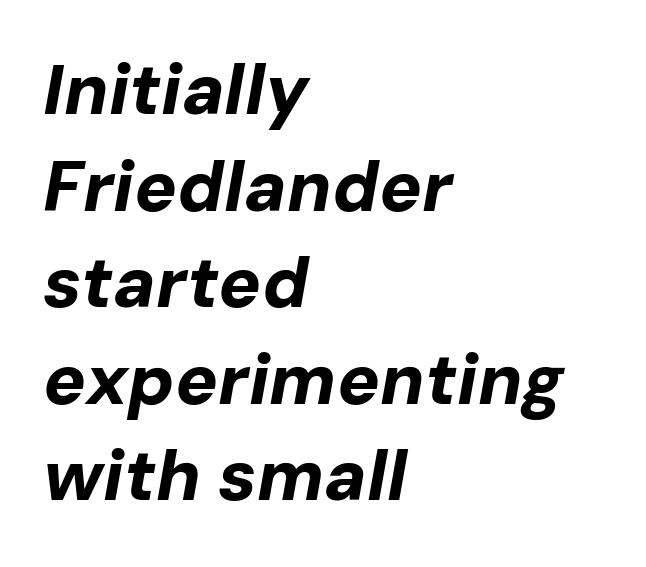
Q: Is the text bold? A: Yes.
Q: Is the text italic (slanted)? A: Yes, it leans right by about 10 degrees.
Q: Is the text underlined? A: No.
Q: How is the paragraph aligned? A: Left-aligned.
Q: Is the spacing between letters normal or unusually wide? A: Normal.
Q: Is the spacing between lines tight, normal or loose? A: Normal.
Q: Width (condensed, normal, or wide)? A: Normal.
Q: Stroke contrast? A: Low.
Q: x-height? A: Medium.
Q: Monospaced? A: No.
